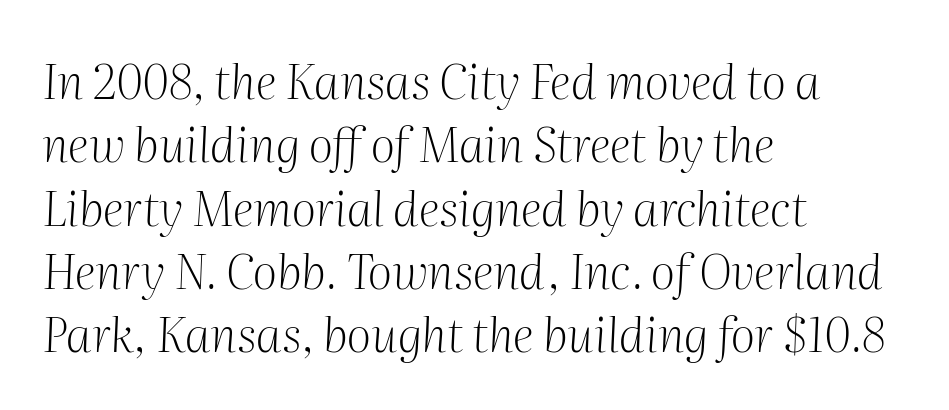
The image shows 48 px light serif type, italic (leaning right); set left-aligned, normal line spacing (1.32x), normal letter spacing, not underlined; medium stroke contrast and a medium x-height.
